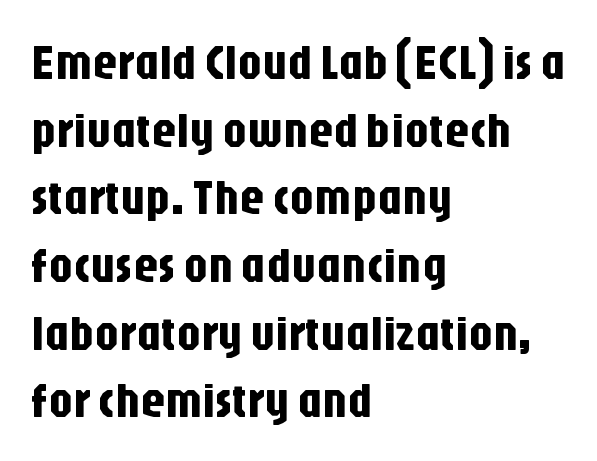
Italic: no, the glyphs are upright roman. Spacing between characters is what you'd get straight out of the box. The type family on display is of the sans-serif kind. The passage shown stacks its lines at a standard gap. Spacing verdict: proportional, widths tailored to each character.
